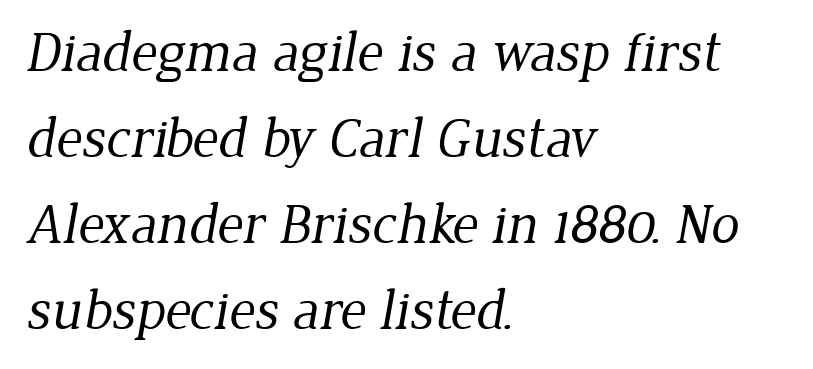
Serifs: yes, visible at the terminals of the letterforms. Descenders hang freely into open space. Looks like regular typesetting: each glyph gets only the width it needs. The rows are spaced the way most documents space them. Summary of weight: not heavy and not bold.
